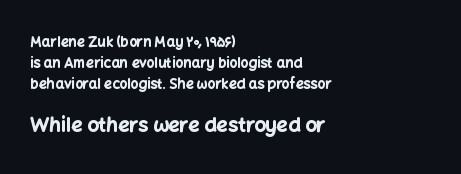
{"italic": "no", "bold": "yes", "underline": "no", "align": "left", "line_spacing": "normal", "line_spacing_ratio": 1.51, "letter_spacing": "normal", "letter_spacing_em": 0.0, "larger_block": "second", "size_ratio": 1.43, "glyph_px": 20}
